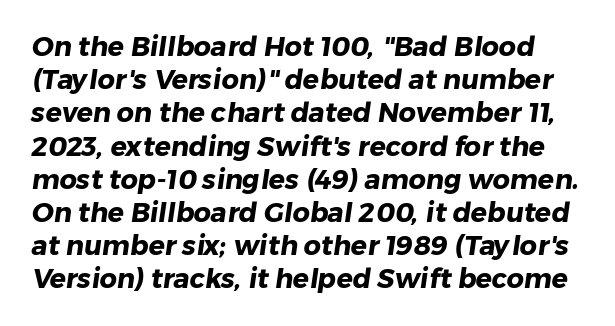
How are the letters spaced? Ordinarily, with no added tracking. These lines carry a lot of weight — the face is fully bold. Lines of text with bare space underneath.
